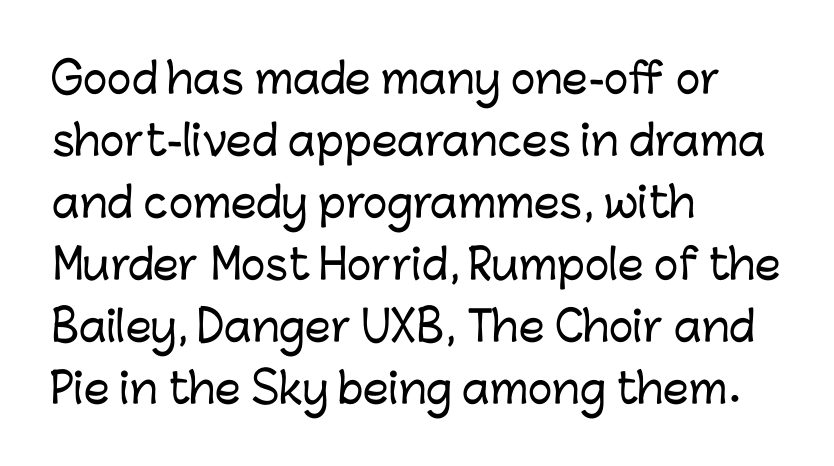
The image shows 41 px sans-serif type, upright; set left-aligned, normal line spacing (1.51x), normal letter spacing, not underlined; low stroke contrast and a medium x-height.
